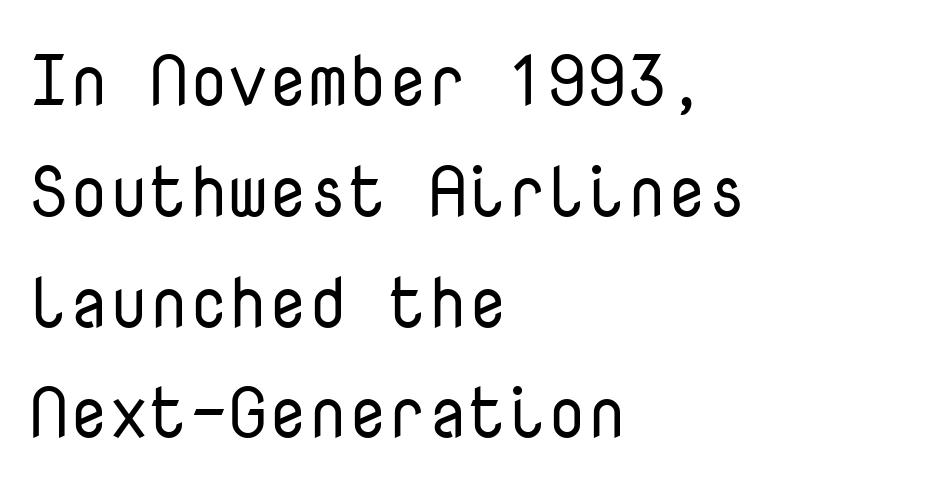
The characters display no serif detailing; their extremities are plain. Every character here occupies the same horizontal width, giving the sample a typewriter-like rhythm. Rendered with straight, roman letterforms. The rendering anchors every line to the left-hand side.
